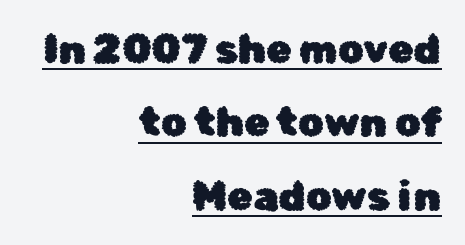
{"serif": "no", "italic": "no", "width": "normal", "stroke_contrast": "low", "x_height": "medium", "monospaced": "no", "underline": "yes", "align": "right", "line_spacing_ratio": 1.79, "letter_spacing": "normal", "letter_spacing_em": 0.0, "glyph_px": 41}
